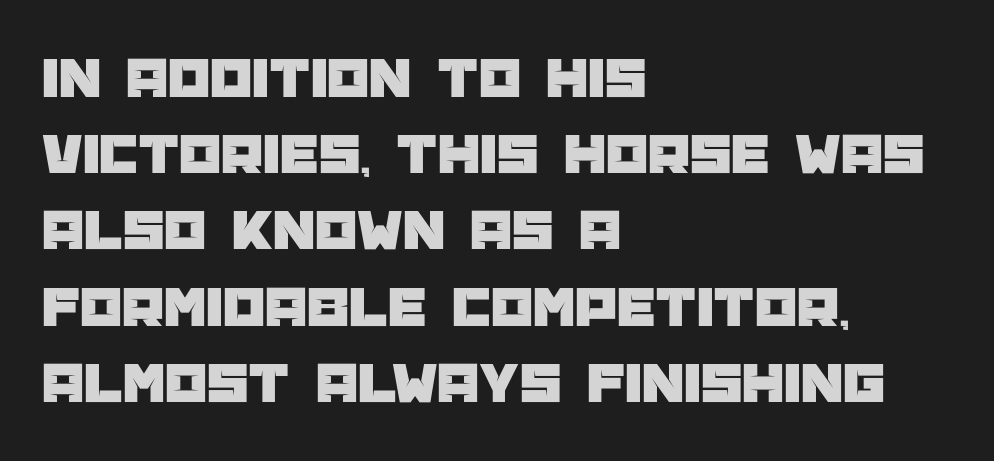
{"serif": "no", "italic": "no", "width": "normal", "stroke_contrast": "low", "x_height": "large", "monospaced": "no", "underline": "no", "align": "left", "line_spacing": "normal", "line_spacing_ratio": 1.27, "letter_spacing": "normal", "letter_spacing_em": 0.0, "glyph_px": 60}
